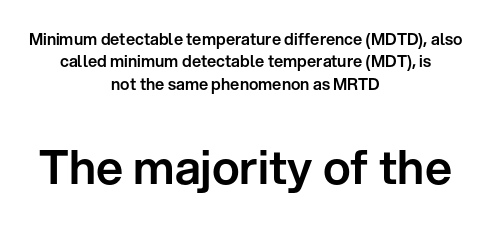
{"serif": "no", "italic": "no", "width": "normal", "stroke_contrast": "low", "x_height": "medium", "monospaced": "no", "underline": "no", "align": "center", "line_spacing": "normal", "line_spacing_ratio": 1.4, "letter_spacing": "normal", "letter_spacing_em": 0.0, "larger_block": "second", "size_ratio": 2.94, "glyph_px": 47}
